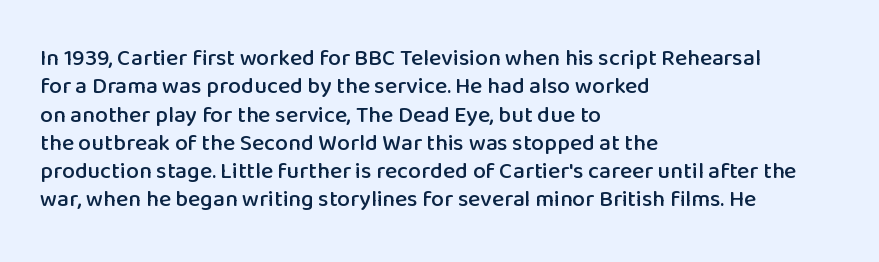
One-word summary of the alignment: left. These lines keep a tight, regular rhythm from letter to letter. Letters rest on an invisible, unmarked baseline. In terms of posture, this sample is upright.
